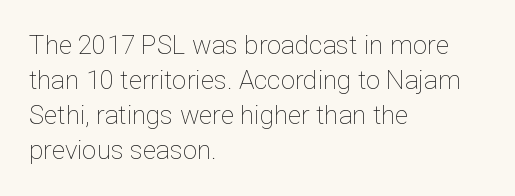
Q: Is the text bold? A: No.
Q: Is the text italic (slanted)? A: No, it is upright.
Q: Is the text underlined? A: No.
Q: How is the paragraph aligned? A: Left-aligned.
Q: Is the spacing between letters normal or unusually wide? A: Normal.
Q: Is the spacing between lines tight, normal or loose? A: Normal.
